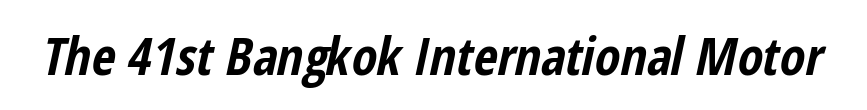
Each glyph is drawn with heavy, bold strokes. Short note: letters normally spaced. The face used here has a pronounced slope to its letters. Decoration check: the copy has no underline.
